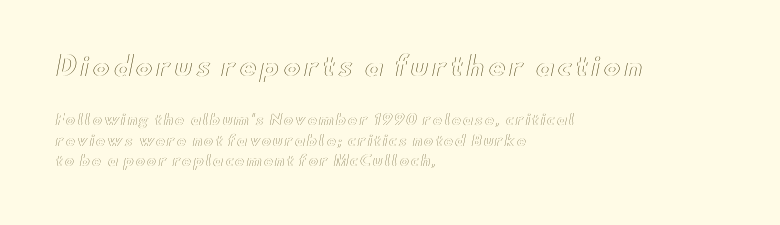
The earlier block is typeset at a bigger size than the later block. The paragraph shown leans on its left margin. Successive baselines arrive at the customary interval. Check the space under the baseline: it is left empty.
